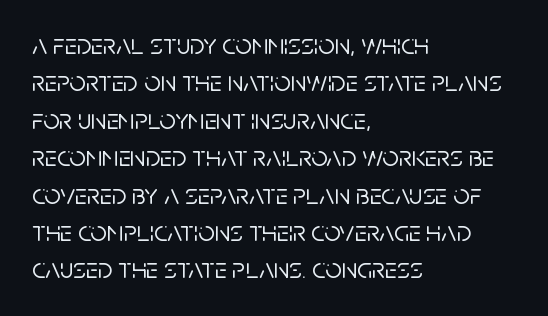
{"serif": "no", "italic": "no", "width": "normal", "stroke_contrast": "low", "x_height": "large", "monospaced": "no", "underline": "no", "align": "left", "line_spacing": "normal", "line_spacing_ratio": 1.29, "letter_spacing": "normal", "letter_spacing_em": 0.0, "glyph_px": 29}
